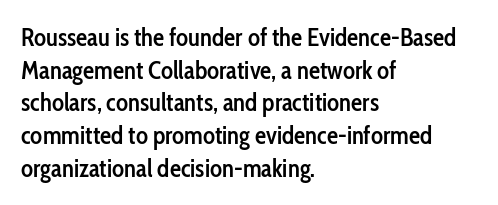
Short and long lines alike share a common starting point at left. Notice how the stems are strictly vertical — no italics here. Default kerning and tracking; the words read as compact shapes. Typesetter's note: demi weight, one step under bold.
